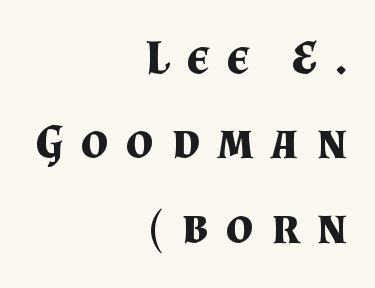
The image shows 48 px bold serif type, upright; set right-aligned, line spacing 1.76x, unusually wide letter spacing (+0.36 em), not underlined; medium stroke contrast and a small x-height.
